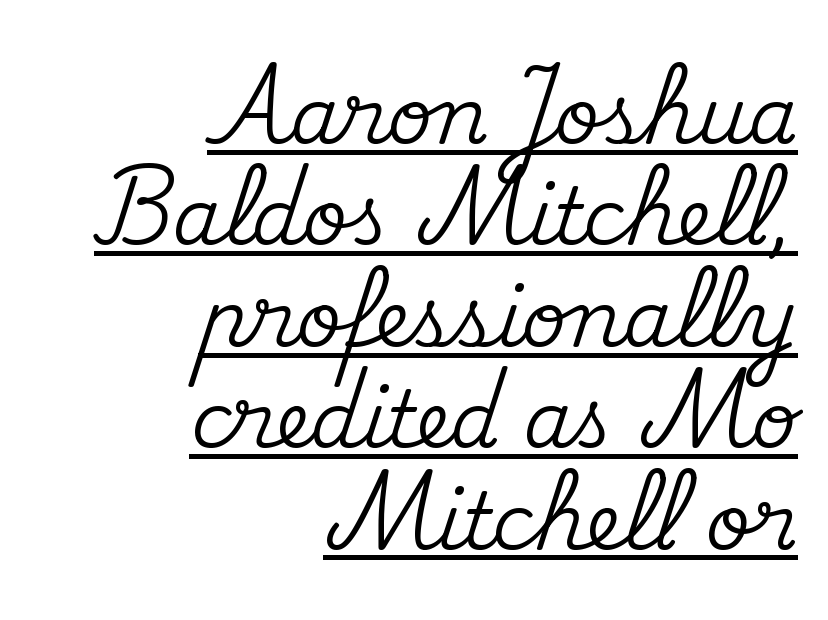
{"serif": "yes", "width": "normal", "stroke_contrast": "medium", "x_height": "small", "monospaced": "no", "underline": "yes", "align": "right", "line_spacing": "normal", "line_spacing_ratio": 1.3, "letter_spacing": "normal", "letter_spacing_em": 0.0, "glyph_px": 78}
